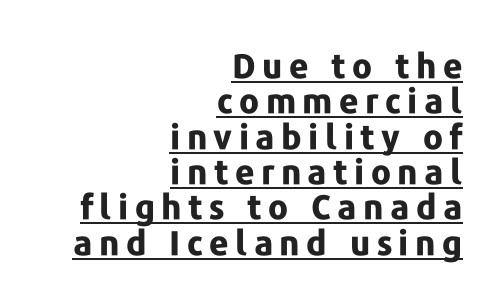
The image shows 34 px bold sans-serif type, upright; set right-aligned, tight line spacing (1.04x), underlined; low stroke contrast and a medium x-height.
